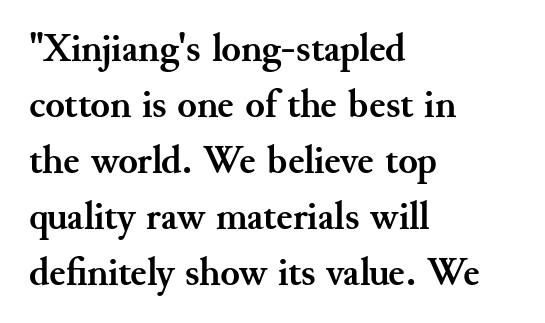
{"serif": "yes", "italic": "no", "bold": "yes", "weight": "semibold", "width": "normal", "stroke_contrast": "medium", "x_height": "small", "monospaced": "no", "underline": "no", "align": "left", "line_spacing": "normal", "line_spacing_ratio": 1.4, "letter_spacing": "normal", "letter_spacing_em": 0.0, "glyph_px": 40}
